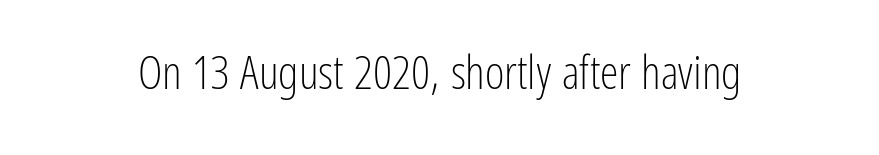
The image shows 47 px light, condensed sans-serif type, upright; set normal letter spacing, not underlined; low stroke contrast and a medium x-height.
